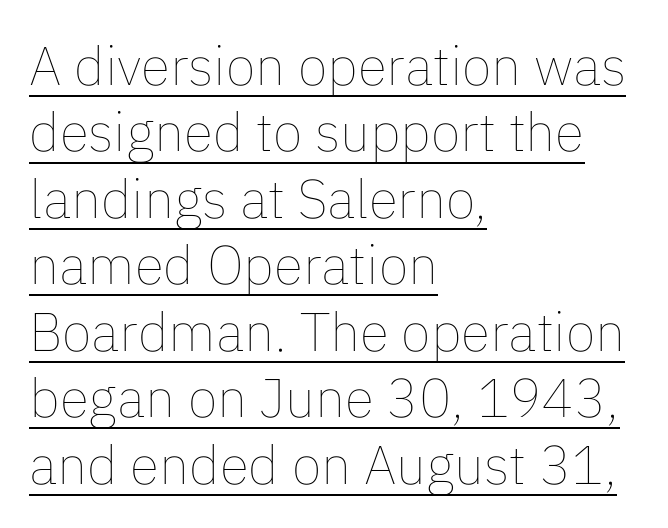
{"italic": "no", "bold": "no", "weight": "thin", "width": "normal", "stroke_contrast": "low", "x_height": "medium", "monospaced": "no", "underline": "yes", "align": "left", "line_spacing_ratio": 1.23, "letter_spacing": "normal", "letter_spacing_em": 0.0, "glyph_px": 54}
